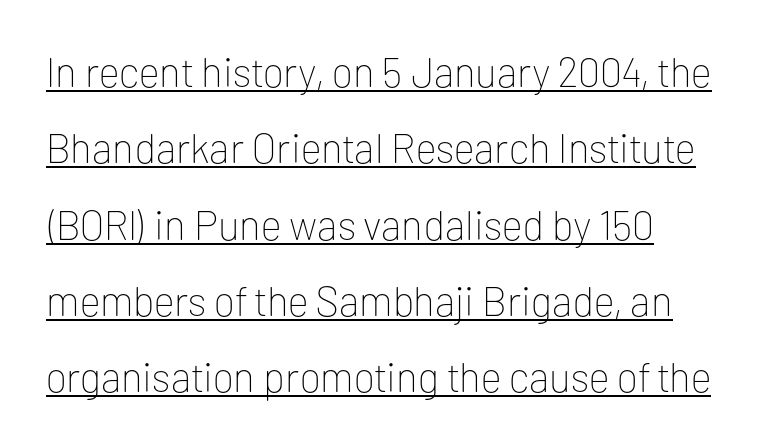
Q: Is the text bold? A: No.
Q: Is the text italic (slanted)? A: No, it is upright.
Q: Is the typeface a serif or a sans-serif typeface? A: Sans-serif.
Q: Is the text underlined? A: Yes.
Q: Is the spacing between letters normal or unusually wide? A: Normal.
Q: Width (condensed, normal, or wide)? A: Normal.
Q: Stroke contrast? A: Low.
Q: x-height? A: Medium.
Q: Monospaced? A: No.
